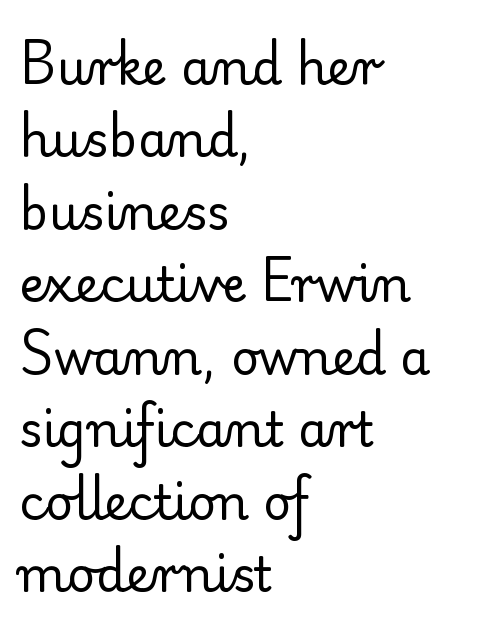
{"serif": "yes", "italic": "no", "bold": "no", "weight": "regular", "width": "normal", "stroke_contrast": "low", "x_height": "small", "monospaced": "no", "underline": "no", "align": "left", "line_spacing": "normal", "line_spacing_ratio": 1.51, "letter_spacing": "normal", "letter_spacing_em": 0.0, "glyph_px": 48}
